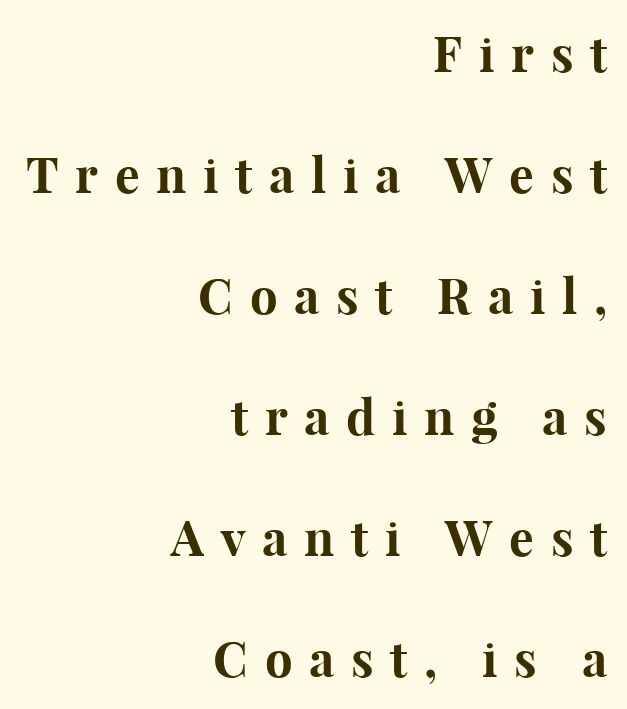
{"serif": "yes", "italic": "no", "bold": "yes", "weight": "bold", "width": "normal", "stroke_contrast": "high", "x_height": "medium", "monospaced": "no", "underline": "no", "align": "right", "line_spacing": "loose", "line_spacing_ratio": 2.47, "letter_spacing": "wide", "letter_spacing_em": 0.34, "glyph_px": 49}
